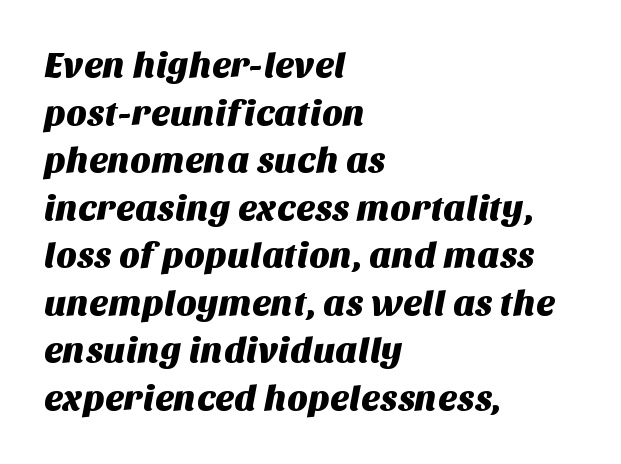
The image shows 36 px sans-serif type; set left-aligned, normal line spacing (1.32x), normal letter spacing, not underlined; medium stroke contrast and a large x-height.
